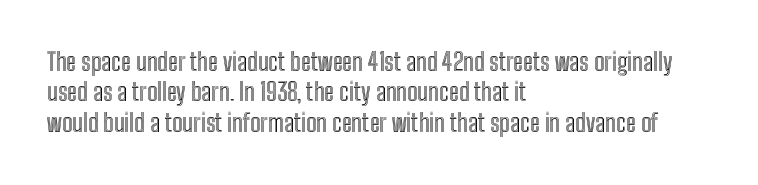
Q: Is the text italic (slanted)? A: No, it is upright.
Q: Is the text underlined? A: No.
Q: How is the paragraph aligned? A: Left-aligned.
Q: Is the spacing between letters normal or unusually wide? A: Normal.
Q: Is the spacing between lines tight, normal or loose? A: Normal.
